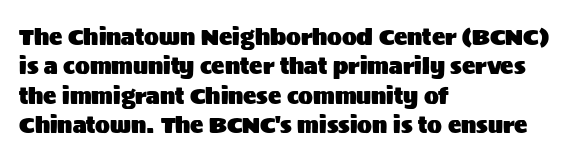
The image shows 22 px text type, upright; set left-aligned, normal line spacing (1.33x), normal letter spacing, not underlined.
